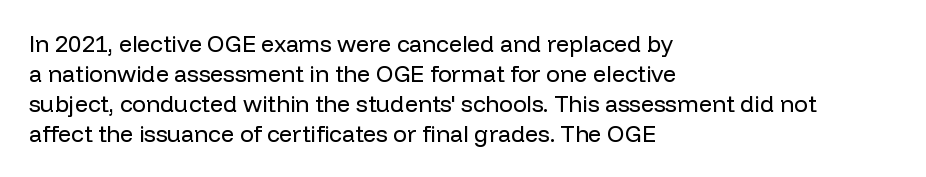
The lines are quadded left. The font sits on the lighter half of the weight spectrum, regular included. Tracking here is standard; glyphs follow each other at the usual distance. Italic? Not at all — the glyphs are vertical. Rule under the text: the space is simply empty.
